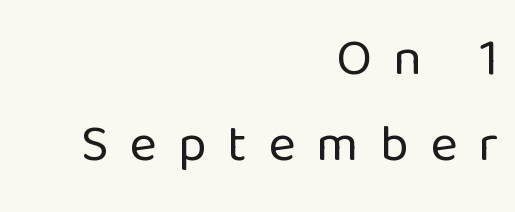
The image shows 52 px regular-weight sans-serif type, upright; set right-aligned, normal line spacing (1.65x), unusually wide letter spacing (+0.41 em), not underlined; low stroke contrast and a medium x-height.
